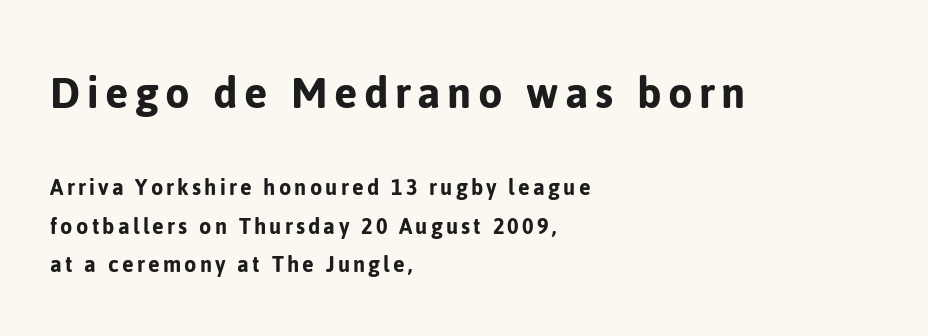
Q: Is the text italic (slanted)? A: No, it is upright.
Q: Is the typeface a serif or a sans-serif typeface? A: Sans-serif.
Q: Is the text underlined? A: No.
Q: How is the paragraph aligned? A: Left-aligned.
Q: Is the spacing between lines tight, normal or loose? A: Normal.
Q: Which block of text is set in a larger size, the first (top) or the second (bottom)? A: The first (top) one.
Q: Width (condensed, normal, or wide)? A: Normal.
Q: Stroke contrast? A: Low.
Q: x-height? A: Medium.
Q: Monospaced? A: No.
